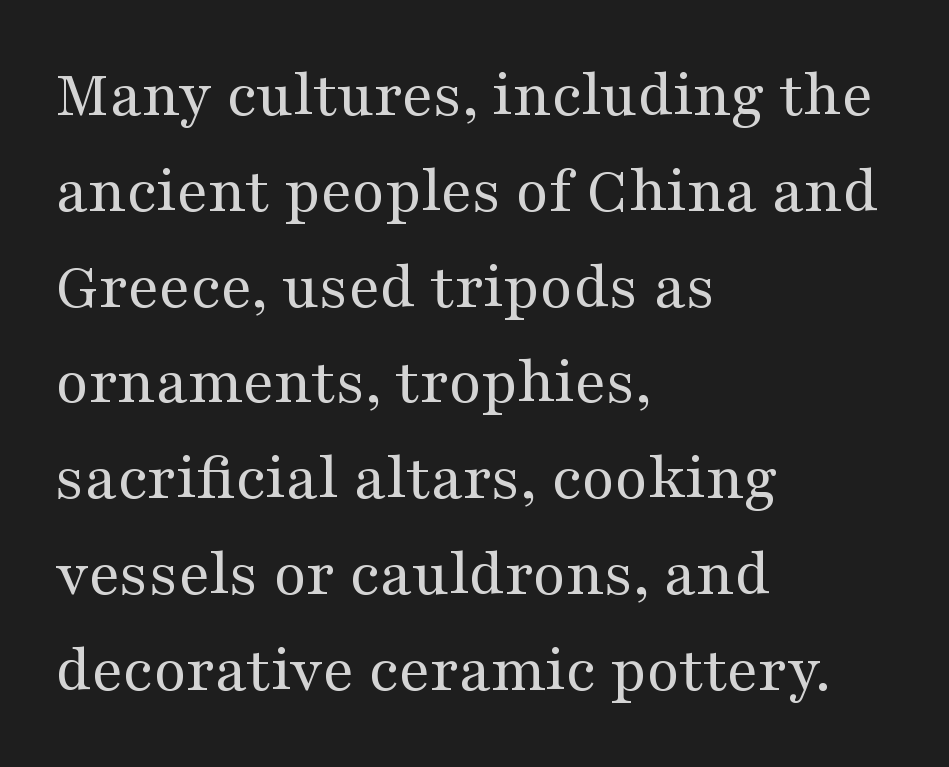
{"serif": "yes", "italic": "no", "bold": "no", "weight": "regular", "width": "wide", "stroke_contrast": "medium", "x_height": "medium", "monospaced": "no", "underline": "no", "align": "left", "line_spacing": "normal", "line_spacing_ratio": 1.43, "letter_spacing": "normal", "letter_spacing_em": 0.0, "glyph_px": 67}
